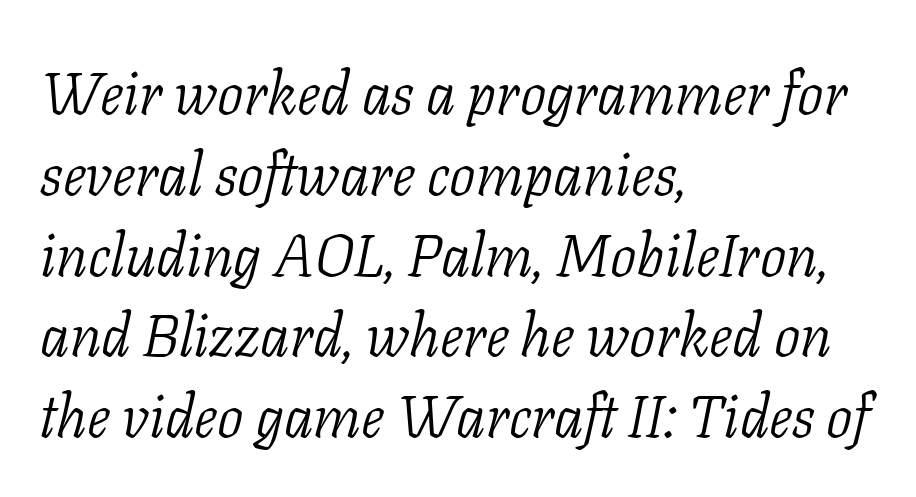
The image shows 59 px light serif type, italic (leaning right); set left-aligned, normal line spacing (1.37x), normal letter spacing, not underlined; low stroke contrast and a medium x-height.
